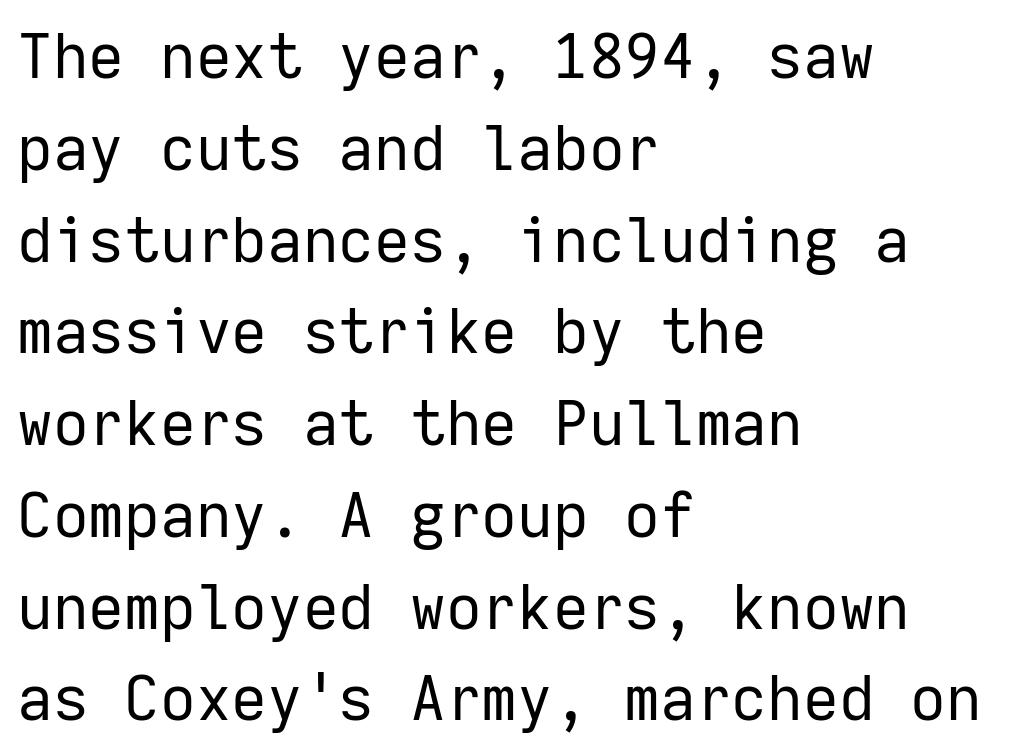
{"serif": "no", "italic": "no", "bold": "no", "weight": "regular", "width": "normal", "stroke_contrast": "low", "x_height": "medium", "monospaced": "yes", "underline": "no", "align": "left", "line_spacing": "normal", "line_spacing_ratio": 1.48, "letter_spacing": "normal", "letter_spacing_em": 0.0, "glyph_px": 62}
